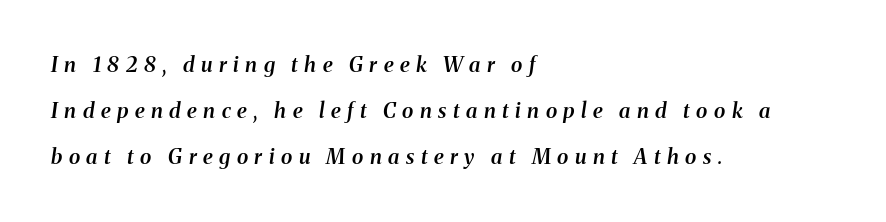
Q: Is the text bold? A: Semi-bold.
Q: Is the text italic (slanted)? A: Yes, it leans right by about 8 degrees.
Q: Is the text underlined? A: No.
Q: How is the paragraph aligned? A: Left-aligned.
Q: Is the spacing between letters normal or unusually wide? A: Unusually wide.
Q: Is the spacing between lines tight, normal or loose? A: Loose.
